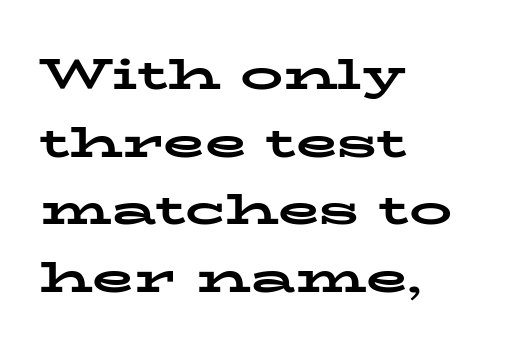
A bare baseline throughout the passage. Nothing unusual about the tracking: characters are spaced as the font intends. Rendered with straight, roman letterforms. Is there much room between lines? A standard amount, neither cramped nor airy.
